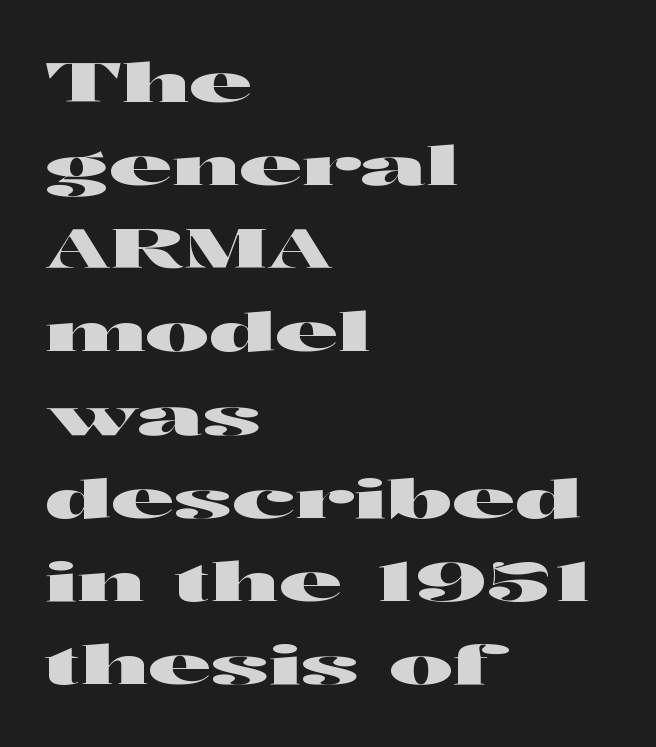
{"serif": "no", "italic": "no", "width": "wide", "stroke_contrast": "high", "x_height": "medium", "monospaced": "no", "underline": "no", "align": "left", "line_spacing": "normal", "line_spacing_ratio": 1.54, "letter_spacing": "normal", "letter_spacing_em": 0.0, "glyph_px": 54}
